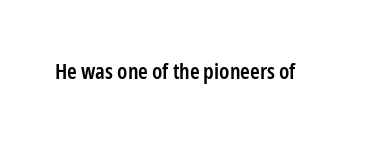
{"italic": "no", "bold": "semi", "underline": "no", "letter_spacing": "normal", "letter_spacing_em": 0.0, "glyph_px": 22}
